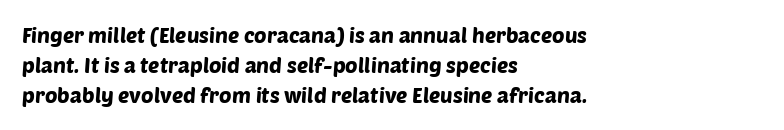
The image shows 21 px text type; set left-aligned, normal line spacing (1.42x), normal letter spacing, not underlined.
